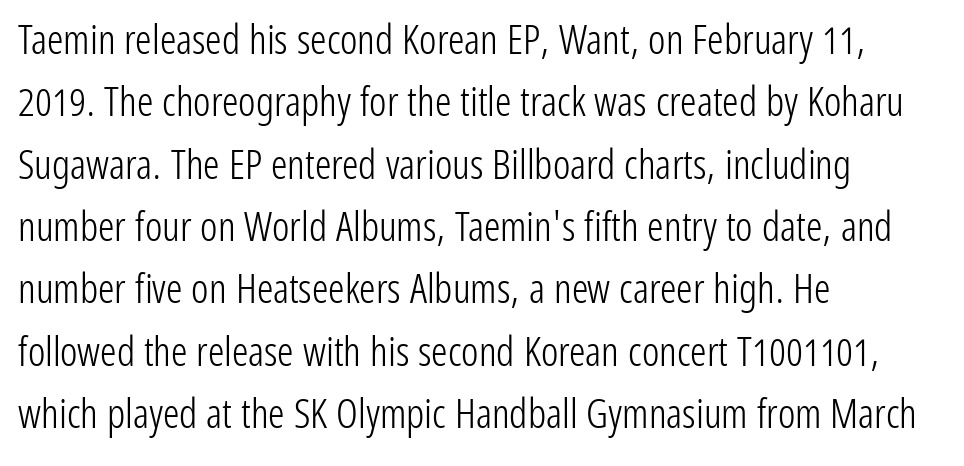
Q: Is the text bold? A: No.
Q: Is the text italic (slanted)? A: No, it is upright.
Q: Is the typeface a serif or a sans-serif typeface? A: Sans-serif.
Q: Is the text underlined? A: No.
Q: How is the paragraph aligned? A: Left-aligned.
Q: Is the spacing between letters normal or unusually wide? A: Normal.
Q: Is the spacing between lines tight, normal or loose? A: Normal.
Q: Width (condensed, normal, or wide)? A: Condensed.
Q: Stroke contrast? A: Low.
Q: x-height? A: Medium.
Q: Monospaced? A: No.
